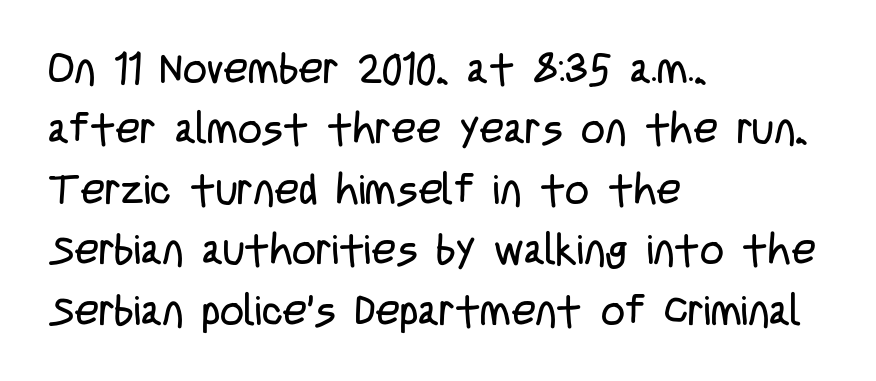
Q: Is the text bold? A: No.
Q: Is the text italic (slanted)? A: No, it is upright.
Q: Is the typeface a serif or a sans-serif typeface? A: Sans-serif.
Q: Is the text underlined? A: No.
Q: How is the paragraph aligned? A: Left-aligned.
Q: Is the spacing between letters normal or unusually wide? A: Normal.
Q: Is the spacing between lines tight, normal or loose? A: Normal.
Q: Width (condensed, normal, or wide)? A: Condensed.
Q: Stroke contrast? A: Low.
Q: x-height? A: Large.
Q: Monospaced? A: No.
